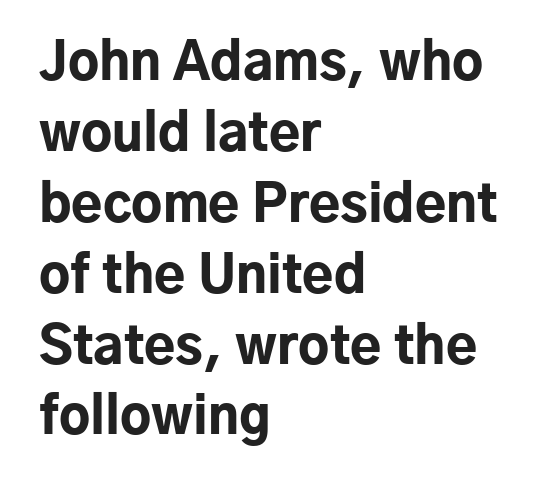
{"serif": "no", "italic": "no", "bold": "yes", "weight": "bold", "width": "normal", "stroke_contrast": "low", "x_height": "medium", "monospaced": "no", "underline": "no", "align": "left", "line_spacing": "normal", "line_spacing_ratio": 1.39, "letter_spacing": "normal", "letter_spacing_em": 0.0, "glyph_px": 51}
